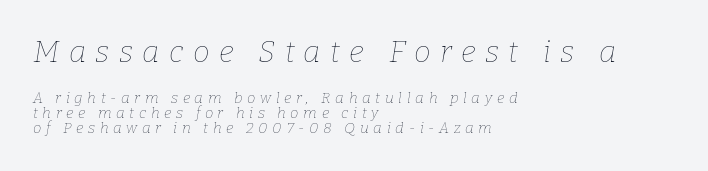
The image shows 30 px thin type, italic (leaning right); set left-aligned, tight line spacing (1.02x), unusually wide letter spacing (+0.31 em), not underlined; the first (top) block is 2.0x larger; low stroke contrast and a medium x-height.
